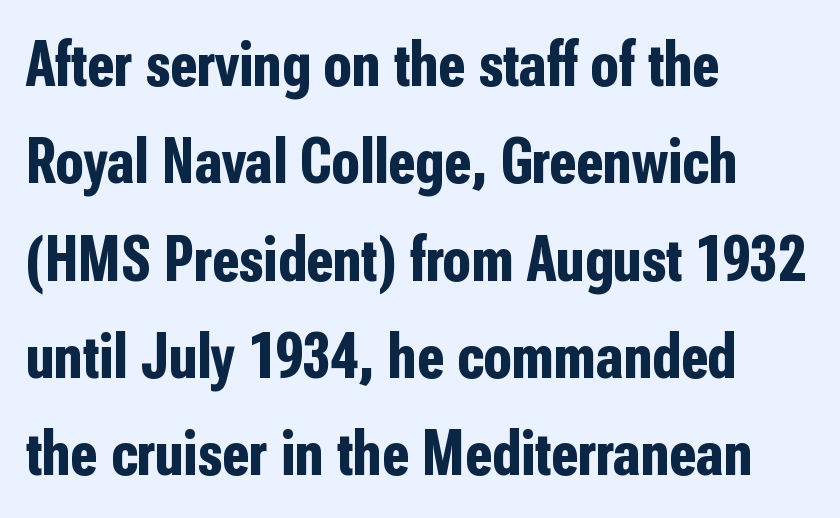
The designer left line spacing at the default. Looks like regular typesetting: each glyph gets only the width it needs. This is roman type, the default non-slanted kind. The font is running at its bold setting. There is no visible air inserted between adjacent glyphs.
